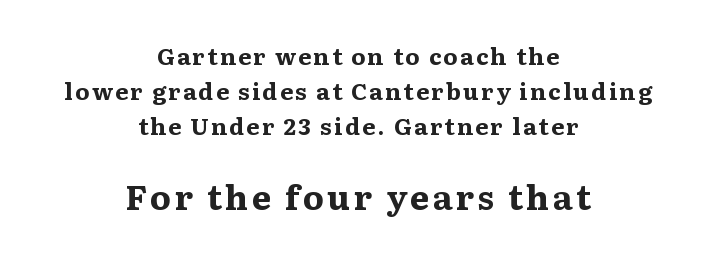
{"serif": "yes", "italic": "no", "bold": "yes", "weight": "bold", "width": "wide", "stroke_contrast": "medium", "x_height": "medium", "monospaced": "no", "underline": "no", "align": "center", "line_spacing": "normal", "line_spacing_ratio": 1.52, "larger_block": "second", "size_ratio": 1.48, "glyph_px": 34}
